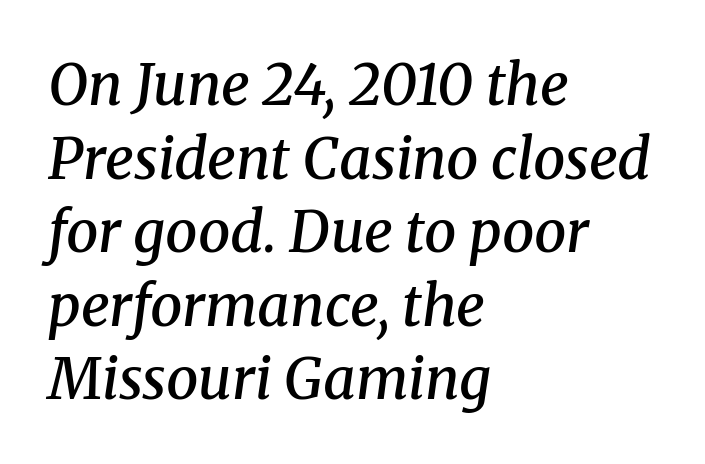
The image shows 57 px semibold serif type, italic (leaning right); set left-aligned, normal line spacing (1.29x), normal letter spacing, not underlined; medium stroke contrast and a medium x-height.
